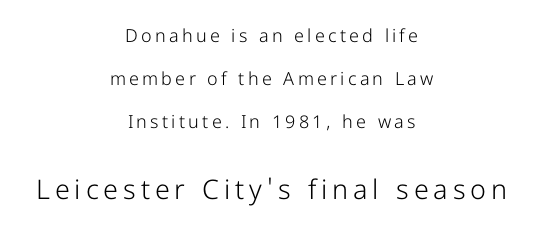
Q: Is the text bold? A: No.
Q: Is the text italic (slanted)? A: No, it is upright.
Q: Is the text underlined? A: No.
Q: How is the paragraph aligned? A: Centered.
Q: Is the spacing between lines tight, normal or loose? A: Loose.
Q: Which block of text is set in a larger size, the first (top) or the second (bottom)? A: The second (bottom) one.
